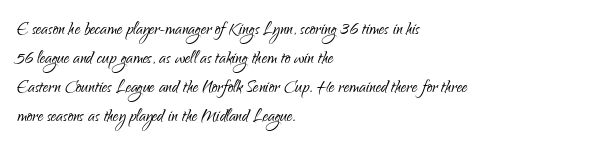
The image shows 22 px text type; set left-aligned, normal line spacing (1.32x), normal letter spacing, not underlined.
